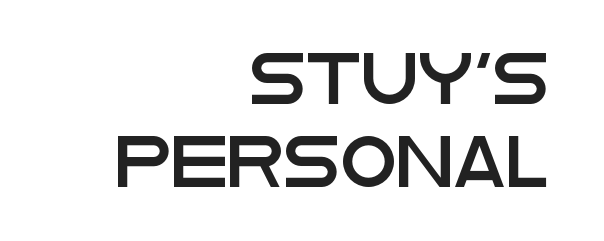
Q: Is the text italic (slanted)? A: No, it is upright.
Q: Is the typeface a serif or a sans-serif typeface? A: Sans-serif.
Q: Is the text underlined? A: No.
Q: How is the paragraph aligned? A: Right-aligned.
Q: Is the spacing between letters normal or unusually wide? A: Normal.
Q: Is the spacing between lines tight, normal or loose? A: Normal.
Q: Width (condensed, normal, or wide)? A: Wide.
Q: Stroke contrast? A: Low.
Q: x-height? A: Large.
Q: Monospaced? A: No.
